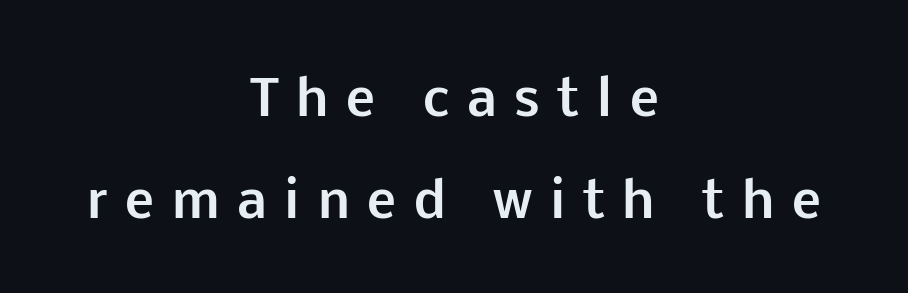
{"serif": "no", "italic": "no", "bold": "yes", "weight": "bold", "width": "normal", "stroke_contrast": "low", "x_height": "medium", "monospaced": "no", "underline": "no", "align": "center", "line_spacing": "loose", "line_spacing_ratio": 2.09, "letter_spacing": "wide", "letter_spacing_em": 0.36, "glyph_px": 49}
